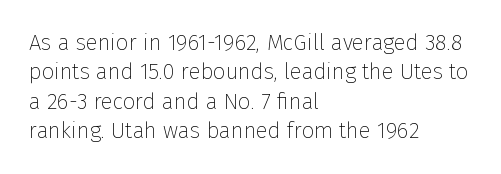
{"italic": "no", "bold": "no", "underline": "no", "align": "left", "line_spacing": "normal", "line_spacing_ratio": 1.34, "letter_spacing": "normal", "letter_spacing_em": 0.0, "glyph_px": 22}
